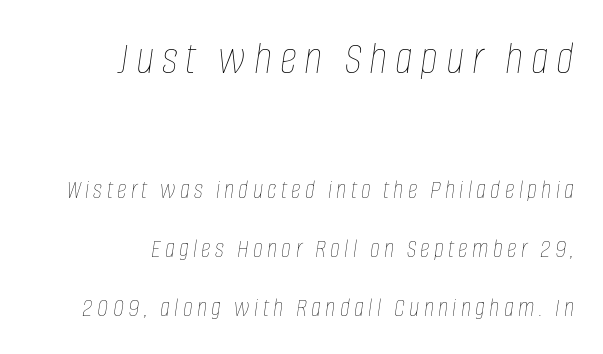
Is there much room between lines? Yes — plenty of vertical air separates them. This sample is right-justified, so line beginnings fall wherever the words allow. Summary of weight: not heavy and not bold. Only glyphs here, with clear space below each row. Large over small — that's the arrangement of the two blocks here.
